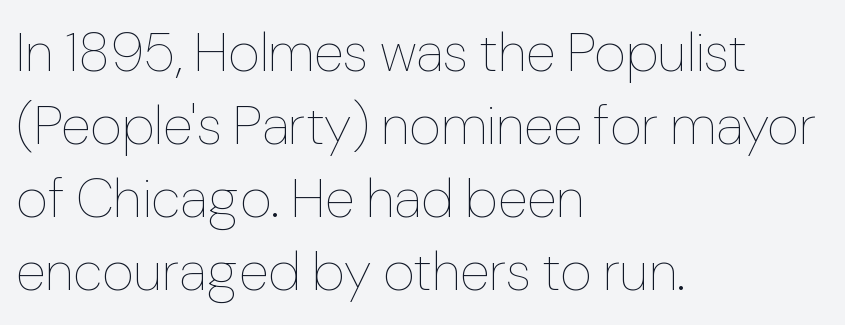
Q: Is the text bold? A: No.
Q: Is the text italic (slanted)? A: No, it is upright.
Q: Is the text underlined? A: No.
Q: How is the paragraph aligned? A: Left-aligned.
Q: Is the spacing between letters normal or unusually wide? A: Normal.
Q: Is the spacing between lines tight, normal or loose? A: Normal.
Q: Width (condensed, normal, or wide)? A: Normal.
Q: Stroke contrast? A: Low.
Q: x-height? A: Medium.
Q: Monospaced? A: No.
